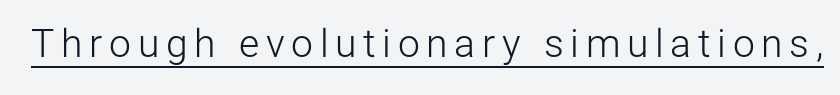
{"serif": "no", "italic": "no", "bold": "no", "weight": "light", "width": "normal", "stroke_contrast": "low", "x_height": "medium", "monospaced": "no", "underline": "yes", "glyph_px": 39}
